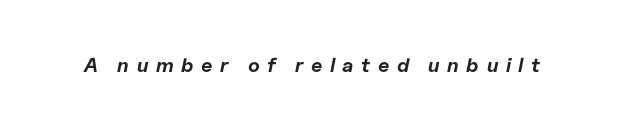
The image shows 20 px bold type, italic (leaning right); set unusually wide letter spacing (+0.38 em), not underlined.
